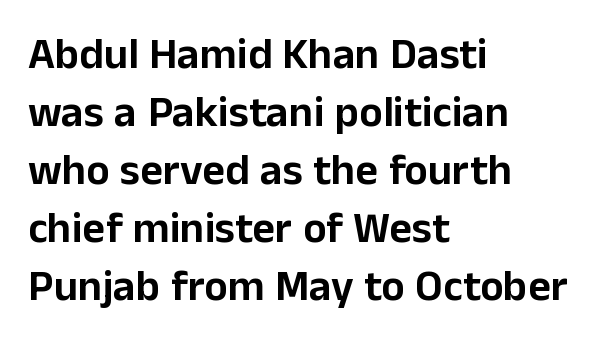
The image shows 44 px sans-serif type, upright; set left-aligned, normal line spacing (1.32x), normal letter spacing, not underlined; low stroke contrast and a medium x-height.
